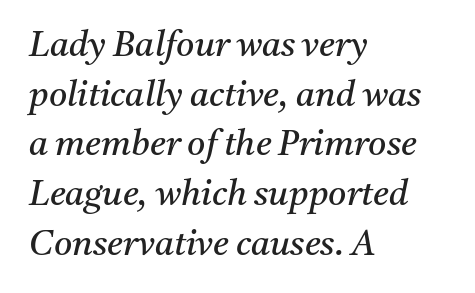
The image shows 35 px regular-weight serif type, italic (leaning right); set left-aligned, normal line spacing (1.42x), normal letter spacing, not underlined; medium stroke contrast and a medium x-height.
